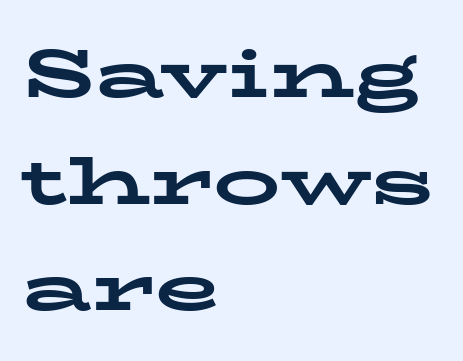
{"serif": "yes", "italic": "no", "bold": "yes", "weight": "bold", "width": "wide", "stroke_contrast": "low", "x_height": "medium", "monospaced": "no", "underline": "no", "align": "left", "line_spacing": "normal", "line_spacing_ratio": 1.59, "letter_spacing": "normal", "letter_spacing_em": 0.0, "glyph_px": 67}
